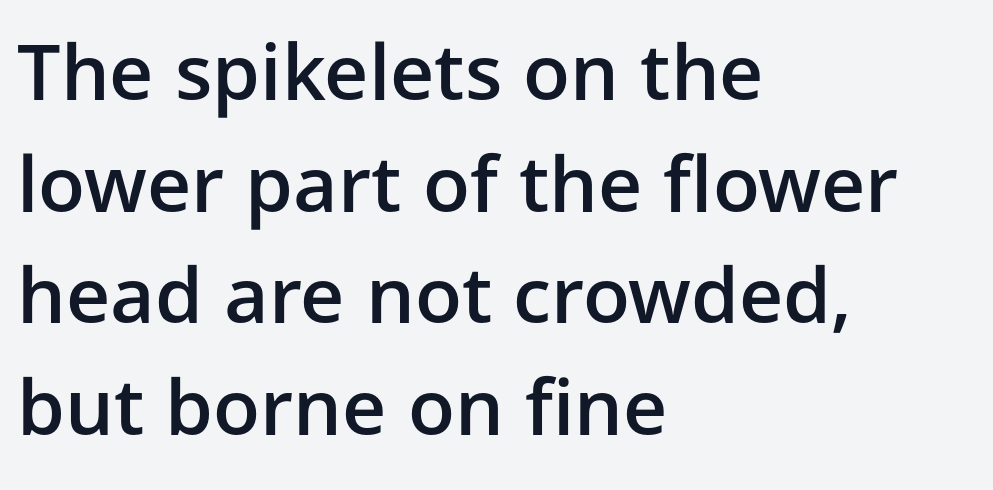
Do the letters lean? They stand straight. Horizontal bands of white between lines are of average thickness. Visually the block forms a straight wall on the left and a jagged coastline on the right. Between one letter and the next there's only the usual sliver of space. A clean baseline with only descenders dipping below it. I'd call this a sans setting — the letters go barefoot.
